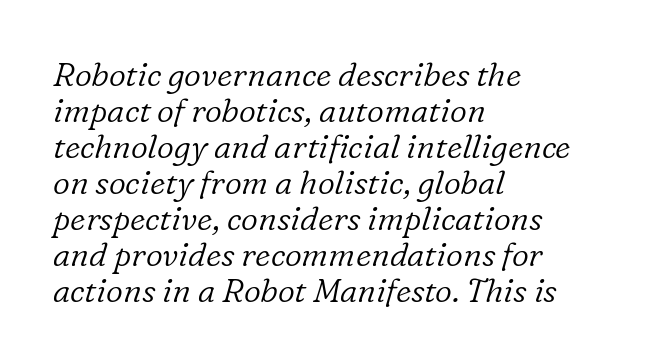
{"serif": "yes", "italic": "yes", "lean": "right", "slant_degrees": 16, "bold": "no", "weight": "light", "width": "normal", "stroke_contrast": "low", "x_height": "medium", "monospaced": "no", "underline": "no", "align": "left", "line_spacing": "tight", "line_spacing_ratio": 1.09, "letter_spacing": "normal", "letter_spacing_em": 0.0, "glyph_px": 33}
